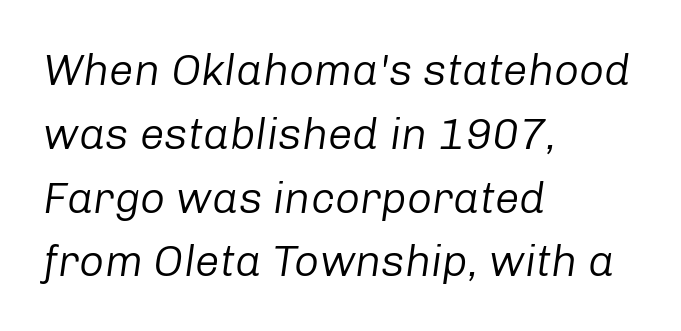
{"italic": "yes", "lean": "right", "slant_degrees": 8, "bold": "no", "weight": "regular", "width": "normal", "stroke_contrast": "low", "x_height": "medium", "monospaced": "no", "underline": "no", "align": "left", "line_spacing": "normal", "line_spacing_ratio": 1.45, "letter_spacing": "normal", "letter_spacing_em": 0.0, "glyph_px": 44}
